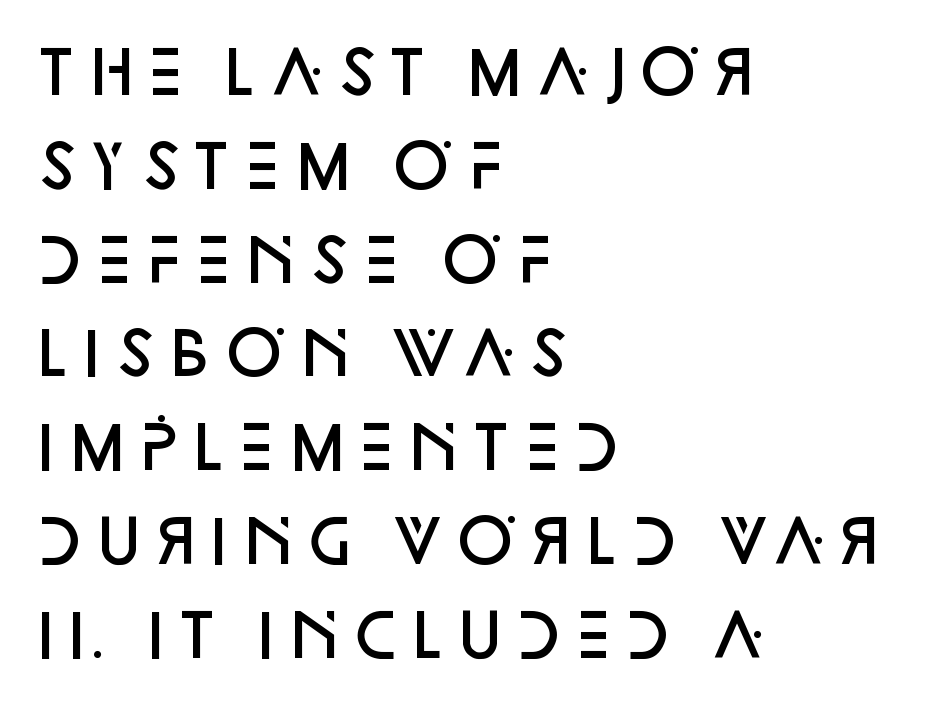
The image shows 59 px semibold sans-serif type, upright; set left-aligned, normal line spacing (1.59x), normal letter spacing, not underlined; low stroke contrast and a large x-height.
